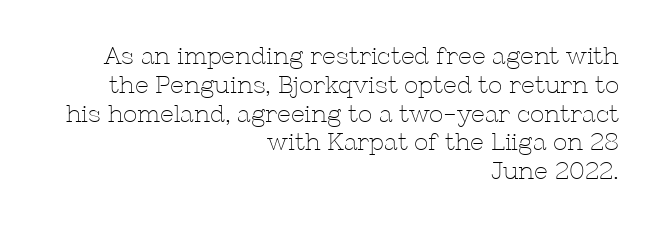
{"italic": "no", "bold": "no", "underline": "no", "align": "right", "line_spacing_ratio": 1.2, "letter_spacing": "normal", "letter_spacing_em": 0.0, "glyph_px": 24}
